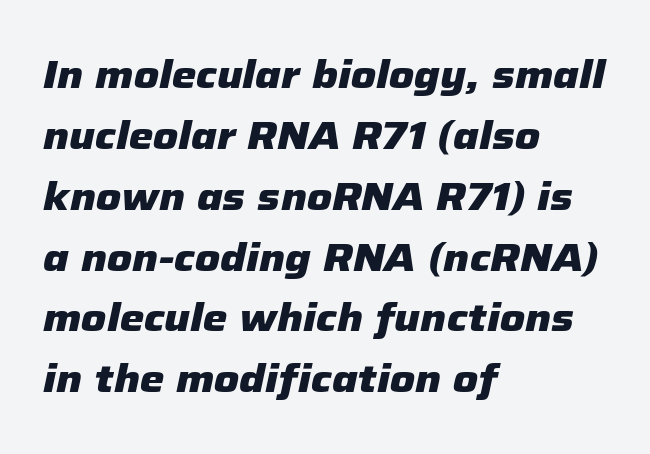
Q: Is the text bold? A: Yes.
Q: Is the text italic (slanted)? A: Yes, it leans right by about 12 degrees.
Q: Is the text underlined? A: No.
Q: How is the paragraph aligned? A: Left-aligned.
Q: Is the spacing between letters normal or unusually wide? A: Normal.
Q: Is the spacing between lines tight, normal or loose? A: Normal.
Q: Width (condensed, normal, or wide)? A: Normal.
Q: Stroke contrast? A: Low.
Q: x-height? A: Medium.
Q: Monospaced? A: No.
